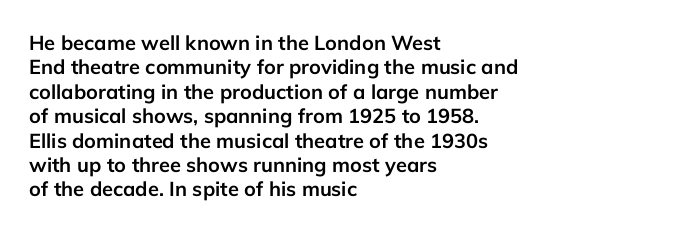
Q: Is the text bold? A: Yes.
Q: Is the text italic (slanted)? A: No, it is upright.
Q: Is the text underlined? A: No.
Q: How is the paragraph aligned? A: Left-aligned.
Q: Is the spacing between letters normal or unusually wide? A: Normal.
